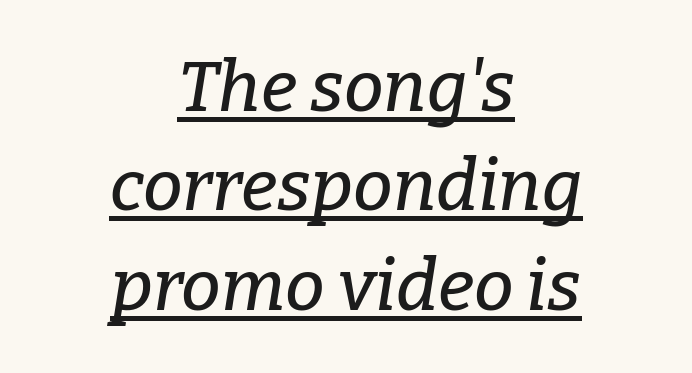
Q: Is the text italic (slanted)? A: Yes, it leans right by about 9 degrees.
Q: Is the typeface a serif or a sans-serif typeface? A: Serif.
Q: Is the text underlined? A: Yes.
Q: How is the paragraph aligned? A: Centered.
Q: Is the spacing between letters normal or unusually wide? A: Normal.
Q: Is the spacing between lines tight, normal or loose? A: Normal.
Q: Width (condensed, normal, or wide)? A: Normal.
Q: Stroke contrast? A: Low.
Q: x-height? A: Medium.
Q: Monospaced? A: No.
